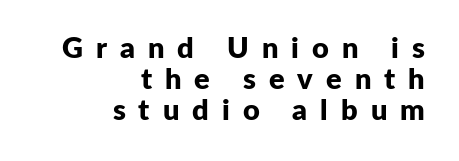
The characters display no serif detailing; their extremities are plain. Bold? Absolutely — the strokes are thick and heavy. Vertical spacing — tight. Note the varied advance widths — an 'i' is clearly narrower than an 'm'. The letters stand upright; this is a roman face. A bare baseline throughout the passage.
